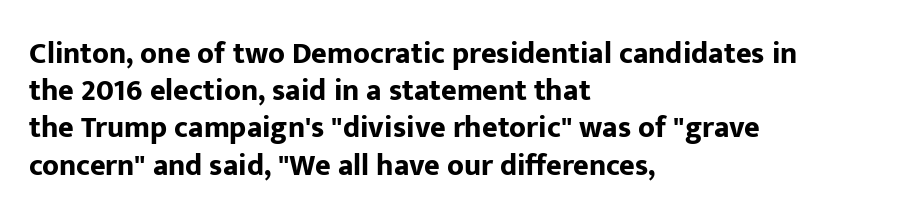
{"serif": "no", "italic": "no", "bold": "yes", "weight": "bold", "width": "normal", "stroke_contrast": "low", "x_height": "medium", "monospaced": "no", "underline": "no", "align": "left", "line_spacing_ratio": 1.24, "letter_spacing": "normal", "letter_spacing_em": 0.0, "glyph_px": 30}
